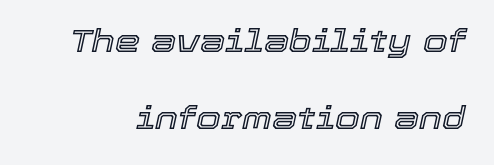
A typesetter would call this proportional, since set widths differ per character. The letterforms sit shoulder to shoulder at normal distance. The gap between lines stays unmarked. Interline gaps are noticeably wide in this sample. Posture: slanted.
